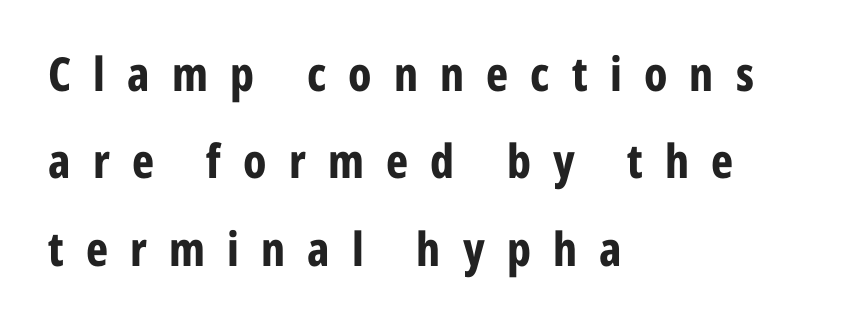
{"serif": "no", "italic": "no", "bold": "yes", "weight": "bold", "width": "condensed", "stroke_contrast": "low", "x_height": "medium", "monospaced": "no", "underline": "no", "align": "left", "line_spacing_ratio": 1.86, "letter_spacing": "wide", "letter_spacing_em": 0.47, "glyph_px": 47}
